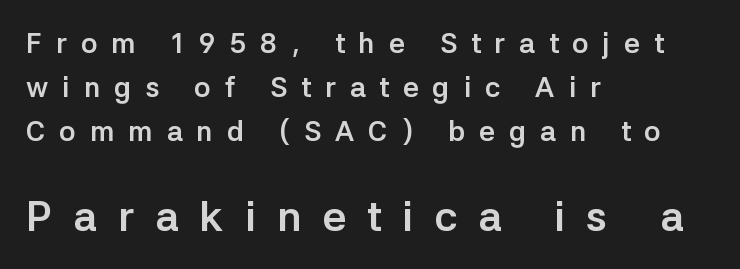
The ragged edge is on the right, which tells us the setting is flush left. Decoration check: the copy has no underline. Compared with an ordinary text face, these strokes are far heavier — a full bold. How would I describe the line gaps? Plain and ordinary. A typesetter would call this proportional, since set widths differ per character.
